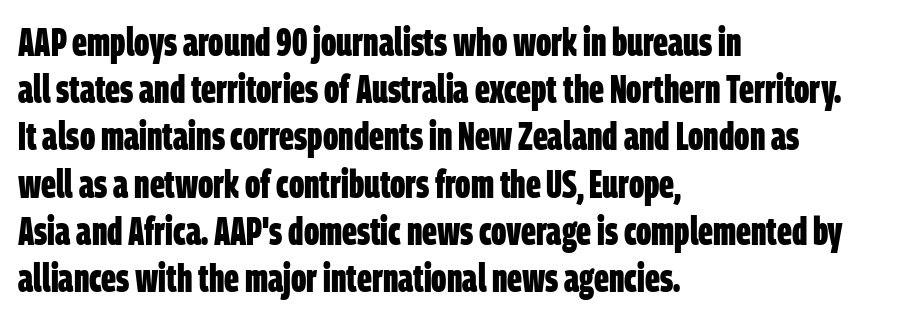
If you drew a ruler down the left edge, every line would touch it. Words float on clear page, feet unadorned. Every letter is thick-stroked: bold, no question. This sample has the flowing, uneven cadence of proportional lettering. Compared with typical body copy, the letter spacing here is the same. You can tell from the bare stems that sans-serif type was used.
